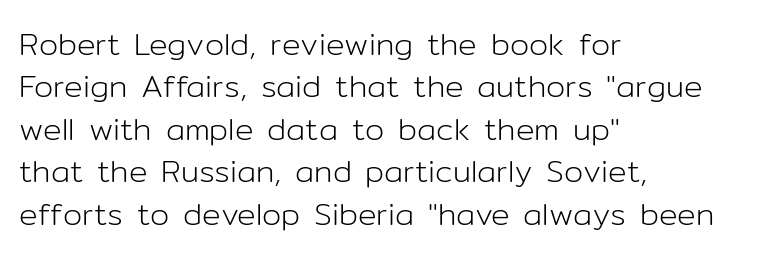
The typesetter chose a ragged-right arrangement here. The letters advance in unequal steps, a hallmark of proportional type. Posture: vertical. Descenders hang freely into open space.
